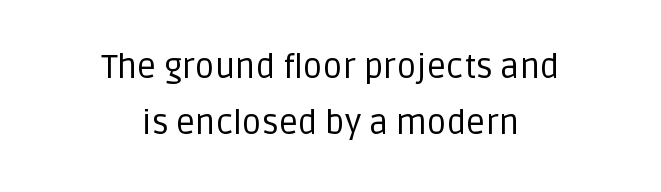
The strokes are not fattened; the text isn't bold. Inter-character spacing is left at the font's built-in metrics. The space beneath each line is pristine and unruled. Examine the stroke ends and you'll find no serifs. The font's upright variant was chosen for this text.
